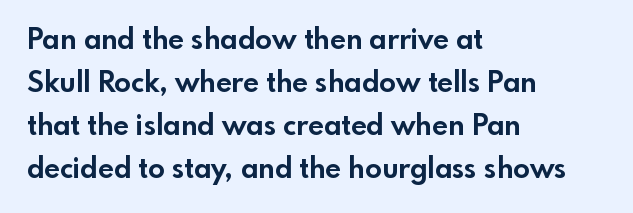
{"serif": "no", "italic": "no", "bold": "yes", "weight": "bold", "width": "normal", "x_height": "small", "monospaced": "no", "underline": "no", "align": "left", "line_spacing": "normal", "line_spacing_ratio": 1.54, "letter_spacing": "normal", "letter_spacing_em": 0.0, "glyph_px": 28}
